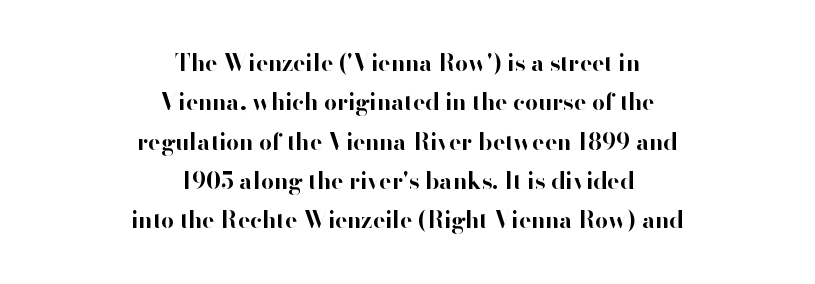
The image shows 23 px bold type, upright; set centered, line spacing 1.71x, normal letter spacing, not underlined.
